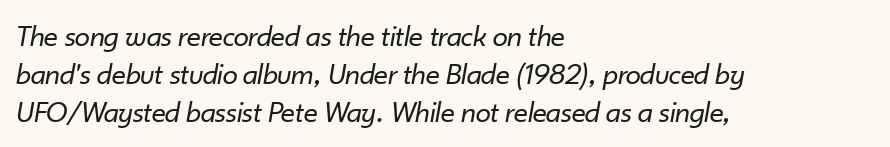
Q: Is the text bold? A: No.
Q: Is the text italic (slanted)? A: Yes, it leans right by about 10 degrees.
Q: Is the text underlined? A: No.
Q: How is the paragraph aligned? A: Left-aligned.
Q: Is the spacing between letters normal or unusually wide? A: Normal.
Q: Width (condensed, normal, or wide)? A: Normal.
Q: Stroke contrast? A: Low.
Q: x-height? A: Small.
Q: Monospaced? A: No.
